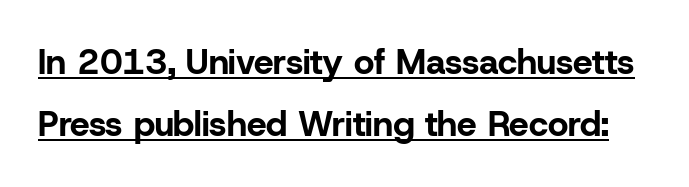
Q: Is the text bold? A: Yes.
Q: Is the text italic (slanted)? A: No, it is upright.
Q: Is the typeface a serif or a sans-serif typeface? A: Sans-serif.
Q: Is the text underlined? A: Yes.
Q: Is the spacing between letters normal or unusually wide? A: Normal.
Q: Width (condensed, normal, or wide)? A: Normal.
Q: Stroke contrast? A: Low.
Q: x-height? A: Medium.
Q: Monospaced? A: No.
